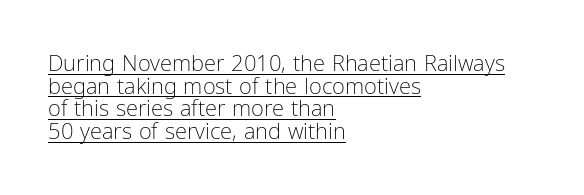
Q: Is the text bold? A: No.
Q: Is the text italic (slanted)? A: No, it is upright.
Q: Is the text underlined? A: Yes.
Q: How is the paragraph aligned? A: Left-aligned.
Q: Is the spacing between letters normal or unusually wide? A: Normal.
Q: Is the spacing between lines tight, normal or loose? A: Tight.
